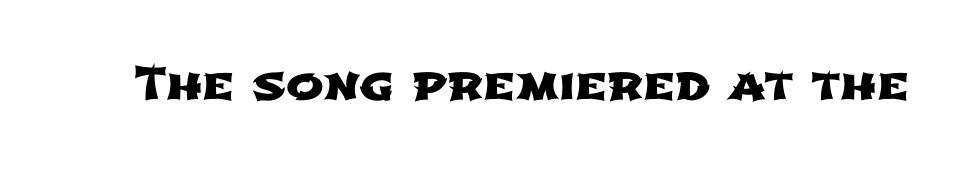
Here the designer chose a conventional face with non-uniform glyph widths. Serif or sans? Sans — the stroke terminals are bare. Does extra space separate the letters? No, they use regular spacing. Only glyphs here, with clear space below each row.
